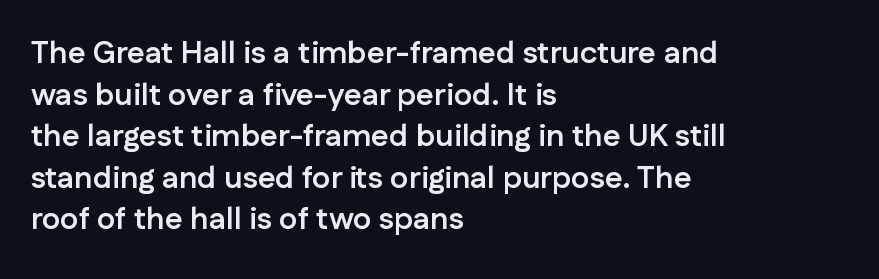
{"serif": "no", "italic": "no", "bold": "yes", "weight": "semibold", "width": "normal", "stroke_contrast": "low", "x_height": "medium", "monospaced": "no", "underline": "no", "align": "left", "line_spacing": "normal", "line_spacing_ratio": 1.34, "letter_spacing": "normal", "letter_spacing_em": 0.0, "glyph_px": 31}
